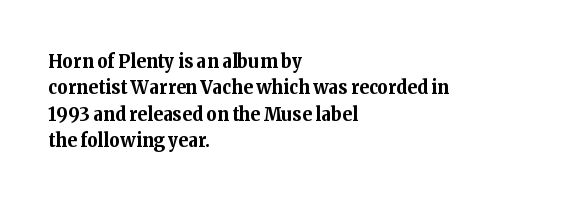
Q: Is the text bold? A: Yes.
Q: Is the text italic (slanted)? A: No, it is upright.
Q: Is the text underlined? A: No.
Q: How is the paragraph aligned? A: Left-aligned.
Q: Is the spacing between letters normal or unusually wide? A: Normal.
Q: Is the spacing between lines tight, normal or loose? A: Normal.
